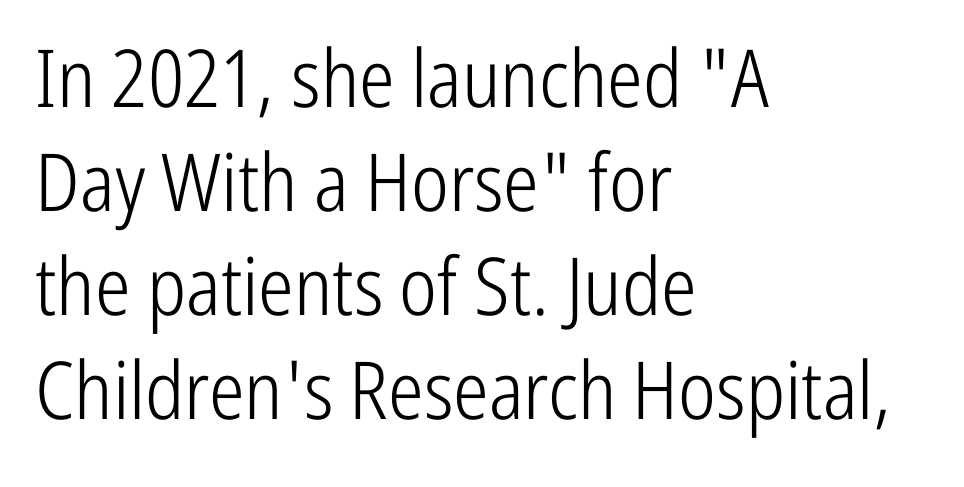
A typesetter would call this proportional, since set widths differ per character. Inter-character spacing is left at the font's built-in metrics. What's the leading like? Ordinary, nothing unusual. Stroke mass is kept to a normal reading level or below.
